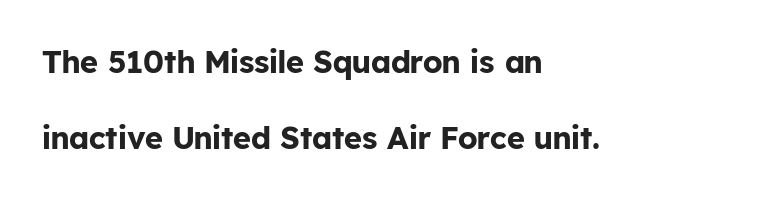
Q: Is the text bold? A: Yes.
Q: Is the text italic (slanted)? A: No, it is upright.
Q: Is the typeface a serif or a sans-serif typeface? A: Sans-serif.
Q: Is the text underlined? A: No.
Q: How is the paragraph aligned? A: Left-aligned.
Q: Is the spacing between letters normal or unusually wide? A: Normal.
Q: Is the spacing between lines tight, normal or loose? A: Loose.
Q: Width (condensed, normal, or wide)? A: Normal.
Q: Stroke contrast? A: Low.
Q: x-height? A: Medium.
Q: Monospaced? A: No.
